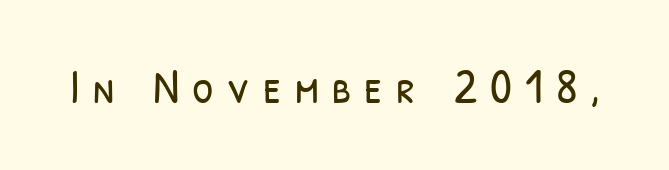
Q: Is the text bold? A: No.
Q: Is the typeface a serif or a sans-serif typeface? A: Sans-serif.
Q: Is the text underlined? A: No.
Q: Is the spacing between letters normal or unusually wide? A: Unusually wide.
Q: Width (condensed, normal, or wide)? A: Condensed.
Q: Stroke contrast? A: Low.
Q: x-height? A: Medium.
Q: Monospaced? A: No.
